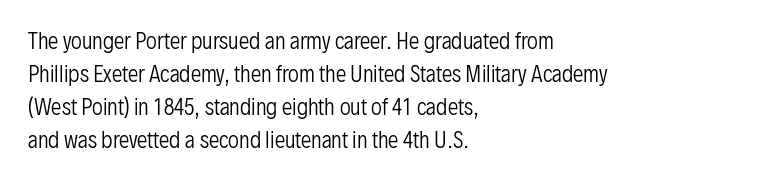
The image shows 21 px text type, upright; set left-aligned, normal line spacing (1.57x), normal letter spacing, not underlined.
